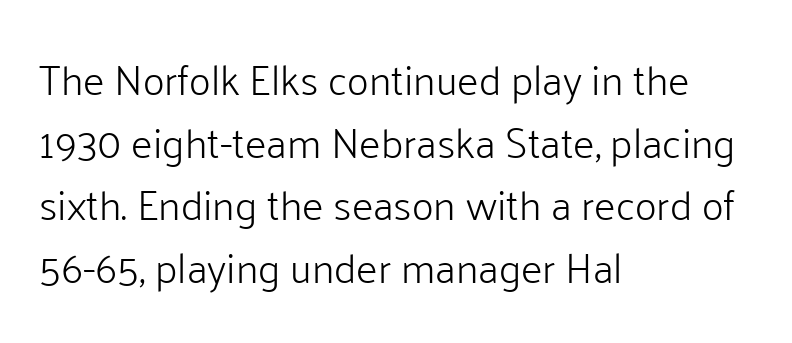
{"serif": "no", "italic": "no", "bold": "no", "weight": "light", "width": "normal", "stroke_contrast": "low", "x_height": "medium", "monospaced": "no", "underline": "no", "align": "left", "line_spacing": "normal", "line_spacing_ratio": 1.49, "letter_spacing": "normal", "letter_spacing_em": 0.0, "glyph_px": 42}
